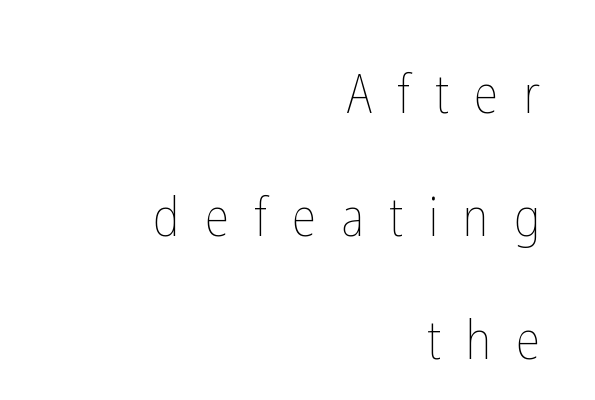
Q: Is the text bold? A: No.
Q: Is the text italic (slanted)? A: No, it is upright.
Q: Is the text underlined? A: No.
Q: How is the paragraph aligned? A: Right-aligned.
Q: Is the spacing between letters normal or unusually wide? A: Unusually wide.
Q: Is the spacing between lines tight, normal or loose? A: Loose.
Q: Width (condensed, normal, or wide)? A: Condensed.
Q: Stroke contrast? A: Low.
Q: x-height? A: Medium.
Q: Monospaced? A: No.
